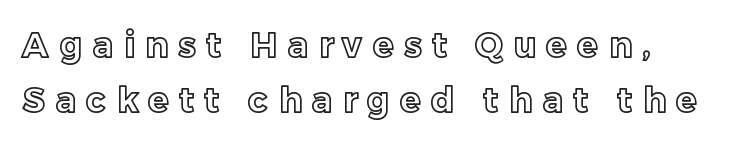
Q: Is the text italic (slanted)? A: No, it is upright.
Q: Is the text underlined? A: No.
Q: Is the spacing between letters normal or unusually wide? A: Unusually wide.
Q: Is the spacing between lines tight, normal or loose? A: Normal.
Q: Width (condensed, normal, or wide)? A: Normal.
Q: x-height? A: Medium.
Q: Monospaced? A: No.
